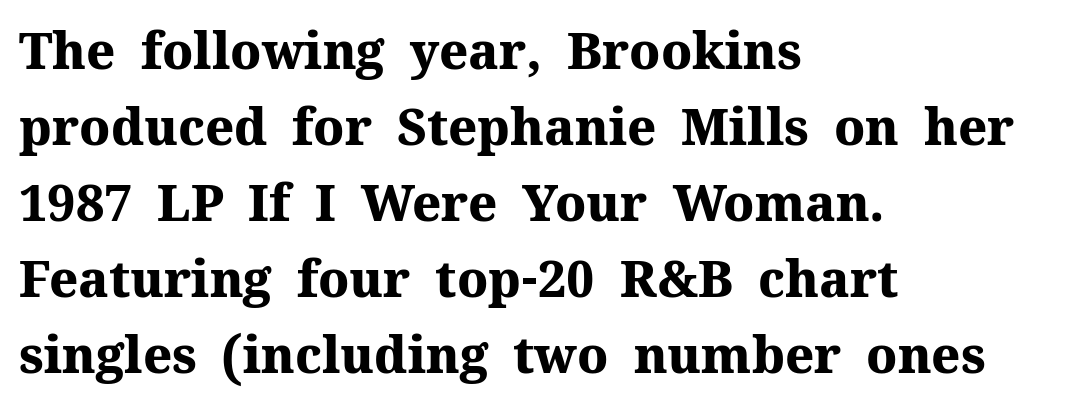
These lines are set flush left with a ragged right edge. Ordinary non-slanted type is in use. What's the leading like? Ordinary, nothing unusual. Tracking value appears to be zero — textbook default spacing.
